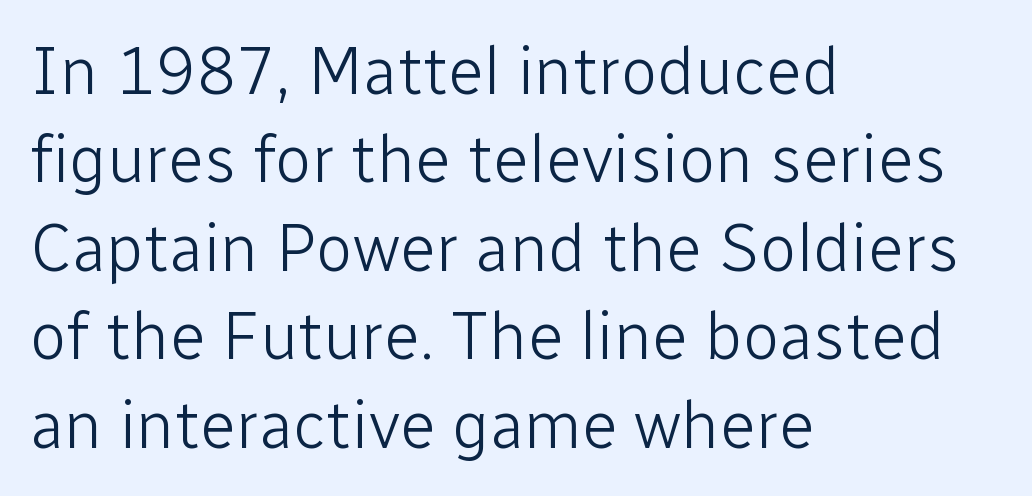
The image shows 67 px light sans-serif type, upright; set left-aligned, normal line spacing (1.32x), normal letter spacing, not underlined; low stroke contrast and a medium x-height.
